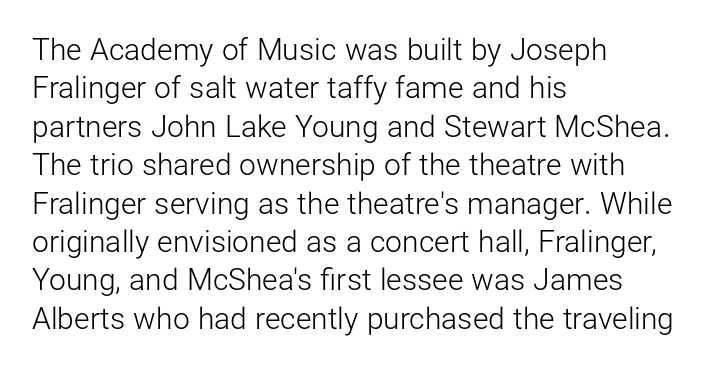
Q: Is the text bold? A: No.
Q: Is the text italic (slanted)? A: No, it is upright.
Q: Is the typeface a serif or a sans-serif typeface? A: Sans-serif.
Q: Is the text underlined? A: No.
Q: How is the paragraph aligned? A: Left-aligned.
Q: Is the spacing between letters normal or unusually wide? A: Normal.
Q: Is the spacing between lines tight, normal or loose? A: Normal.
Q: Width (condensed, normal, or wide)? A: Normal.
Q: Stroke contrast? A: Low.
Q: x-height? A: Medium.
Q: Monospaced? A: No.
